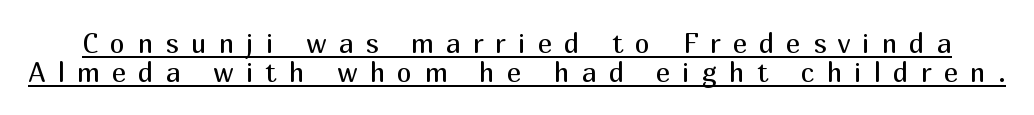
{"italic": "no", "bold": "no", "underline": "yes", "line_spacing": "tight", "line_spacing_ratio": 1.09, "letter_spacing": "wide", "letter_spacing_em": 0.45, "glyph_px": 27}
